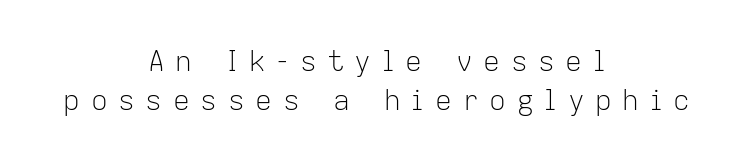
Each letter keeps its own natural width here, so spacing adapts to shape. Descenders are the only things crossing below the line. The passage shown has open, widely tracked lettering throughout. Tall strokes in this sample are plumb rather than angled.
